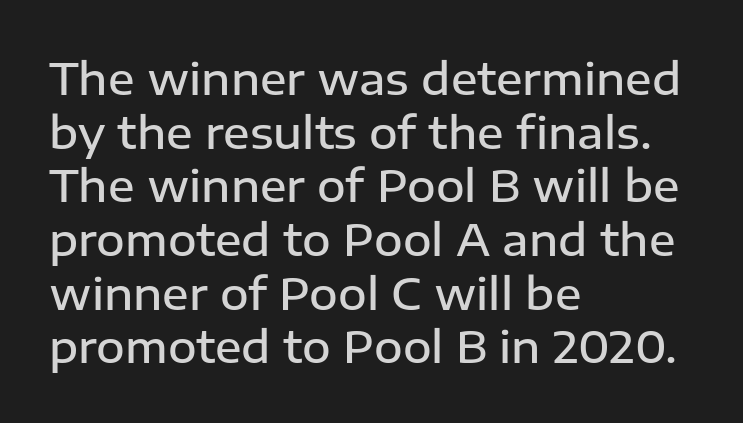
Nobody touched the tracking dial on this one. Quick note: underline off. Stroke thickness is moderately raised; the sample reads as semibold. Spacing verdict: proportional, widths tailored to each character. Nothing sits at the stroke ends, so this counts as sans-serif. These lines stack with their left ends in a neat column.
